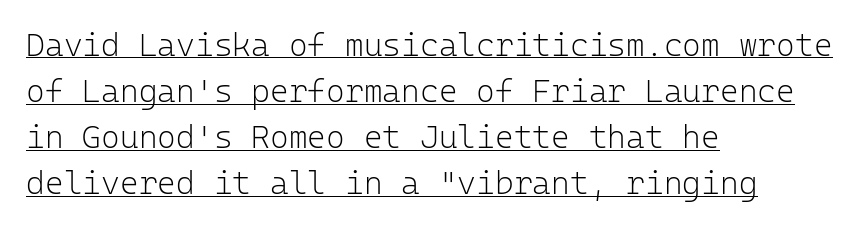
The image shows 32 px light sans-serif type, upright, monospaced; set left-aligned, normal line spacing (1.44x), normal letter spacing, underlined; low stroke contrast and a medium x-height.
